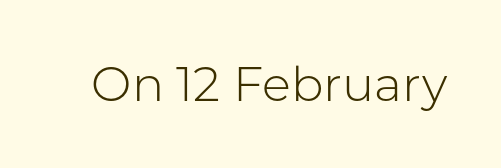
Q: Is the text bold? A: No.
Q: Is the text italic (slanted)? A: No, it is upright.
Q: Is the typeface a serif or a sans-serif typeface? A: Sans-serif.
Q: Is the text underlined? A: No.
Q: Is the spacing between letters normal or unusually wide? A: Normal.
Q: Width (condensed, normal, or wide)? A: Normal.
Q: Stroke contrast? A: Low.
Q: x-height? A: Medium.
Q: Monospaced? A: No.
